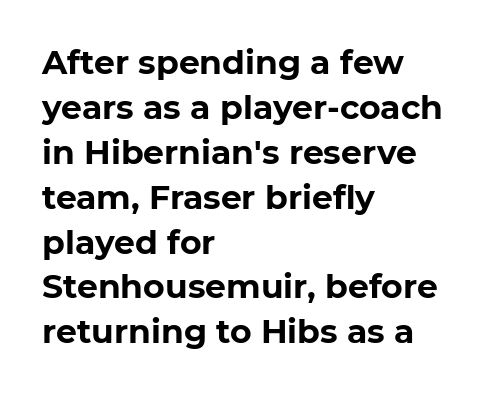
{"serif": "no", "italic": "no", "bold": "yes", "weight": "bold", "width": "normal", "stroke_contrast": "low", "x_height": "medium", "monospaced": "no", "underline": "no", "align": "left", "line_spacing": "normal", "line_spacing_ratio": 1.36, "letter_spacing": "normal", "letter_spacing_em": 0.0, "glyph_px": 33}
